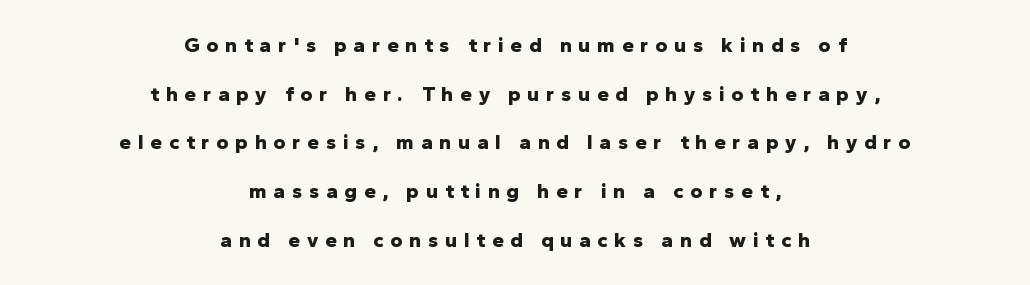
Q: Is the text bold? A: Yes.
Q: Is the text italic (slanted)? A: No, it is upright.
Q: Is the text underlined? A: No.
Q: How is the paragraph aligned? A: Centered.
Q: Is the spacing between letters normal or unusually wide? A: Unusually wide.
Q: Is the spacing between lines tight, normal or loose? A: Loose.
